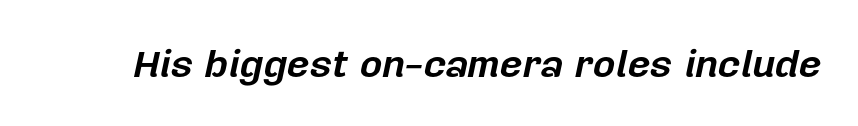
Is the letter spacing exaggerated? No — it looks like the ordinary default. Each letter keeps its own natural width here, so spacing adapts to shape. Beneath every word, the page is bare. The rendering uses a bold face; every stroke is thick and dark. The typography opts for an oblique posture over an upright one.
